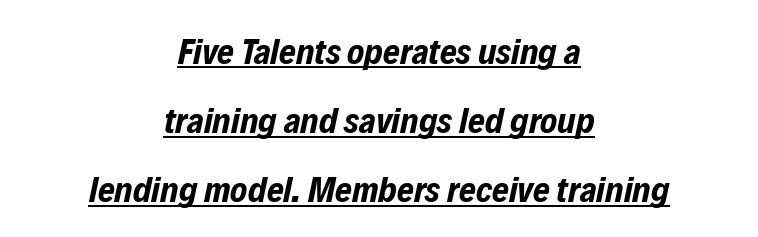
{"italic": "yes", "lean": "right", "slant_degrees": 12, "bold": "yes", "weight": "bold", "width": "condensed", "stroke_contrast": "low", "x_height": "medium", "monospaced": "no", "underline": "yes", "align": "center", "line_spacing": "loose", "line_spacing_ratio": 1.92, "letter_spacing": "normal", "letter_spacing_em": 0.0, "glyph_px": 36}
